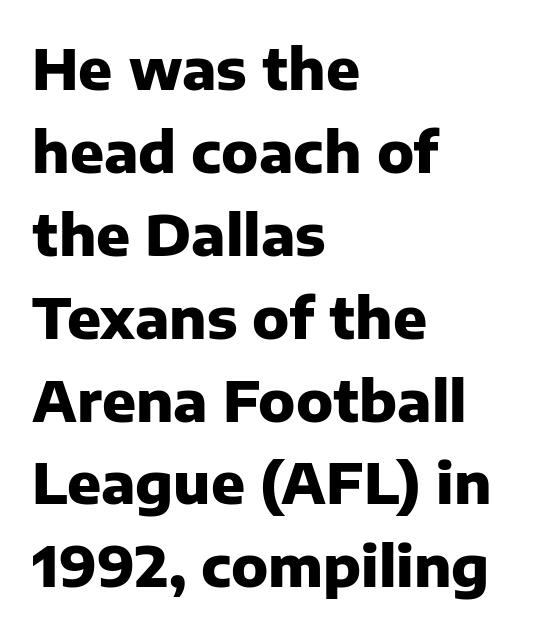
The characters display no serif detailing; their extremities are plain. Leading matches the norm, producing a regular column. The foot of each line stays bare and open. The letters advance in unequal steps, a hallmark of proportional type.
